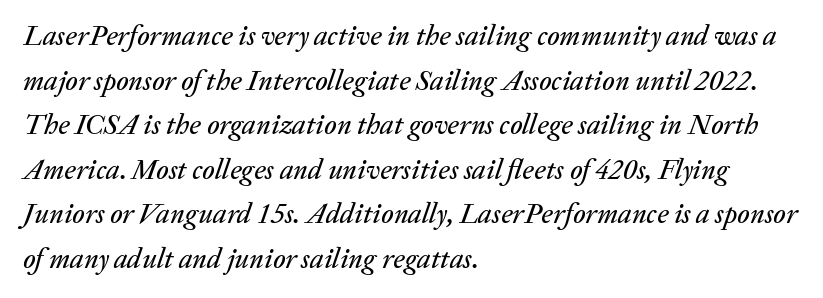
{"italic": "yes", "lean": "right", "slant_degrees": 20, "width": "normal", "stroke_contrast": "low", "x_height": "medium", "monospaced": "no", "underline": "no", "align": "left", "line_spacing": "normal", "line_spacing_ratio": 1.59, "letter_spacing": "normal", "letter_spacing_em": 0.0, "glyph_px": 28}
